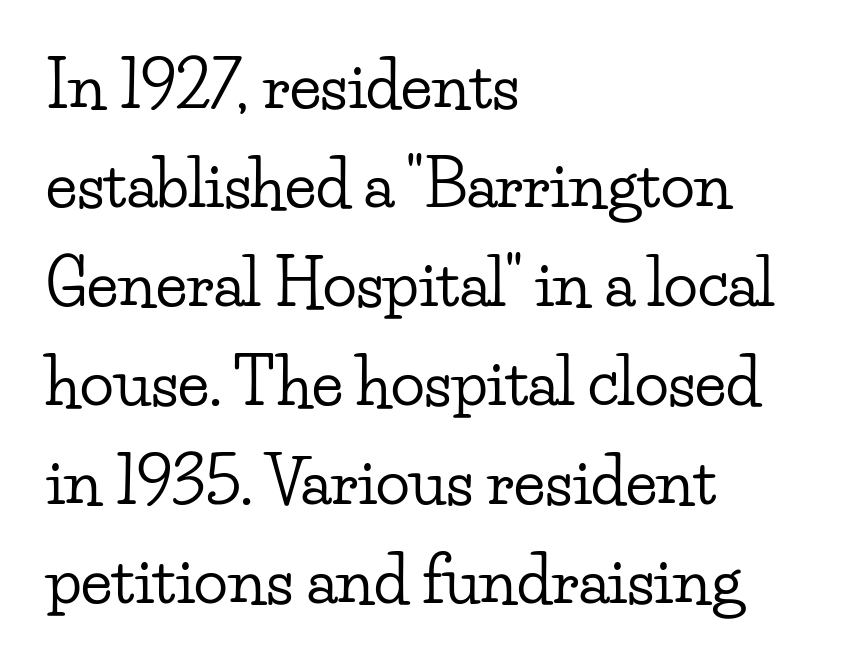
What's the leading like? Ordinary, nothing unusual. Has an underline been added? It has not. Rendered with straight, roman letterforms. Leftover space on each line is placed entirely after the last word. Caption: standard tracking, unaltered. Look at the bottom of the vertical strokes: they flare into serifs here.
